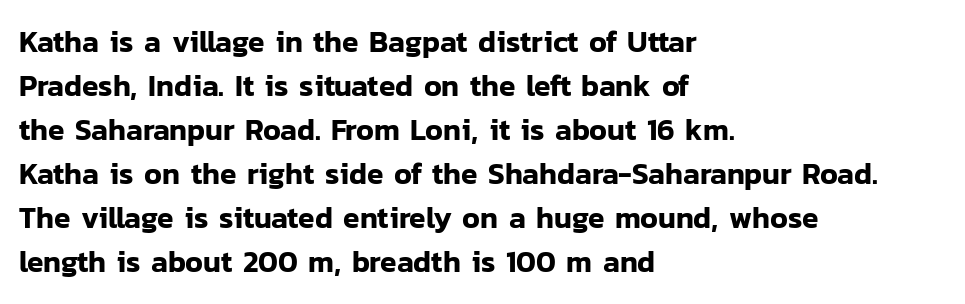
{"serif": "no", "italic": "no", "width": "normal", "stroke_contrast": "low", "x_height": "medium", "monospaced": "no", "underline": "no", "align": "left", "line_spacing": "normal", "line_spacing_ratio": 1.47, "letter_spacing": "normal", "letter_spacing_em": 0.0, "glyph_px": 30}
